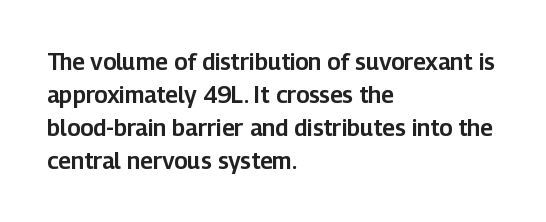
The image shows 23 px text type, upright; set left-aligned, normal line spacing (1.43x), normal letter spacing, not underlined.
